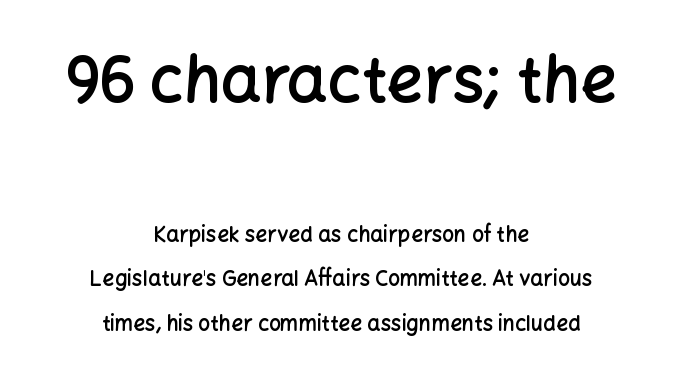
The image shows 64 px semibold sans-serif type, upright; set centered, loose line spacing (2.12x), normal letter spacing, not underlined; the first (top) block is 3.05x larger; low stroke contrast and a medium x-height.
